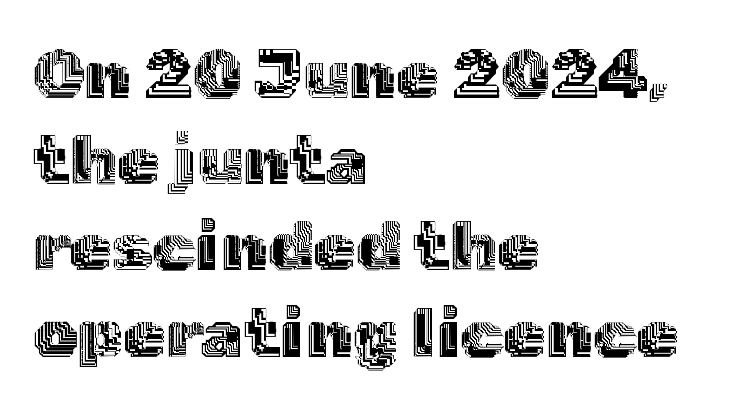
Q: Is the text italic (slanted)? A: No, it is upright.
Q: Is the text underlined? A: No.
Q: How is the paragraph aligned? A: Left-aligned.
Q: Is the spacing between letters normal or unusually wide? A: Normal.
Q: Is the spacing between lines tight, normal or loose? A: Normal.
Q: Width (condensed, normal, or wide)? A: Normal.
Q: x-height? A: Medium.
Q: Monospaced? A: No.
